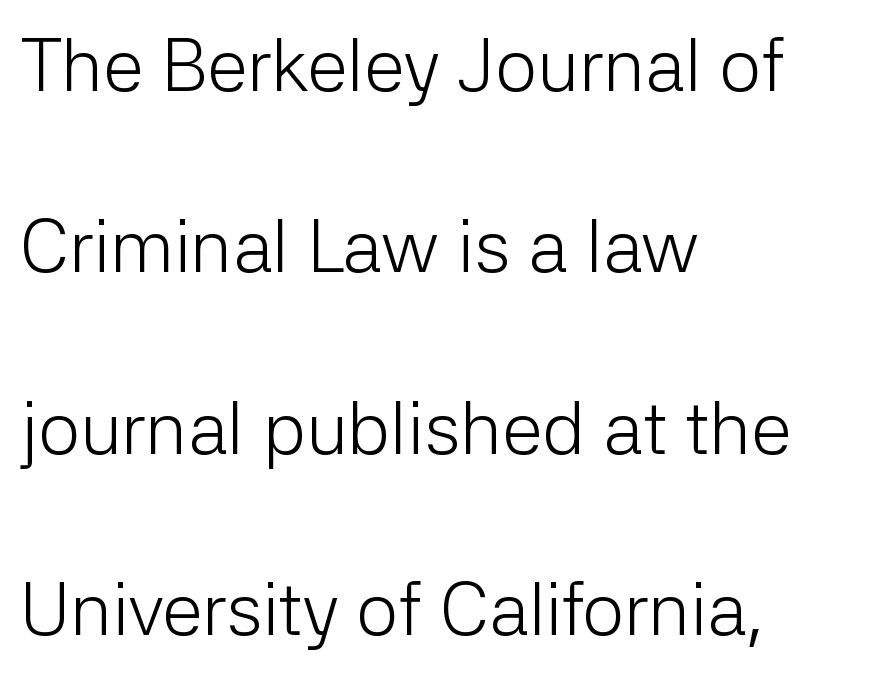
Q: Is the text bold? A: No.
Q: Is the text italic (slanted)? A: No, it is upright.
Q: Is the typeface a serif or a sans-serif typeface? A: Sans-serif.
Q: Is the text underlined? A: No.
Q: How is the paragraph aligned? A: Left-aligned.
Q: Is the spacing between letters normal or unusually wide? A: Normal.
Q: Is the spacing between lines tight, normal or loose? A: Loose.
Q: Width (condensed, normal, or wide)? A: Normal.
Q: Stroke contrast? A: Low.
Q: x-height? A: Medium.
Q: Monospaced? A: No.
